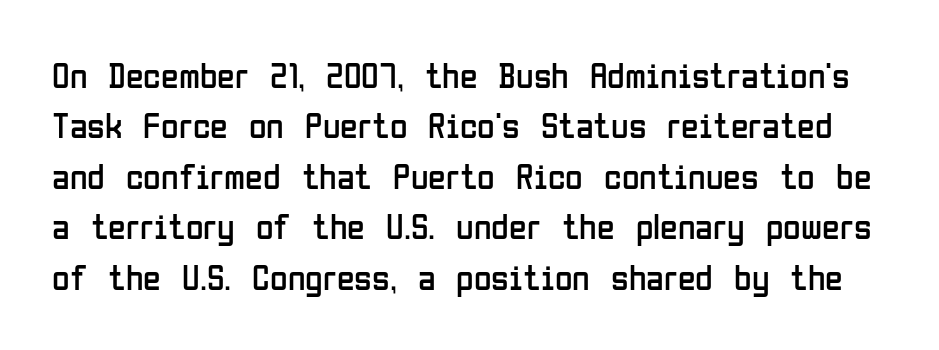
The image shows 36 px regular-weight, condensed sans-serif type, upright; set normal line spacing (1.4x), normal letter spacing, not underlined; low stroke contrast and a medium x-height.
